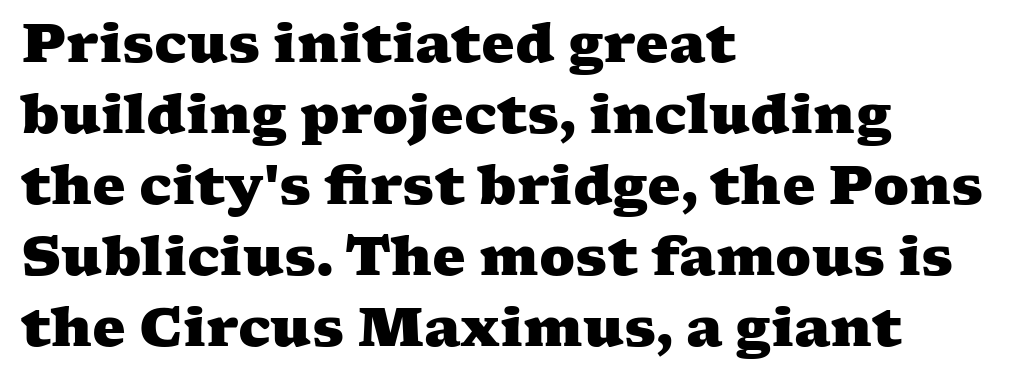
Q: Is the text bold? A: Yes.
Q: Is the typeface a serif or a sans-serif typeface? A: Serif.
Q: Is the text underlined? A: No.
Q: How is the paragraph aligned? A: Left-aligned.
Q: Is the spacing between letters normal or unusually wide? A: Normal.
Q: Is the spacing between lines tight, normal or loose? A: Normal.
Q: Width (condensed, normal, or wide)? A: Wide.
Q: Stroke contrast? A: Medium.
Q: x-height? A: Medium.
Q: Monospaced? A: No.
